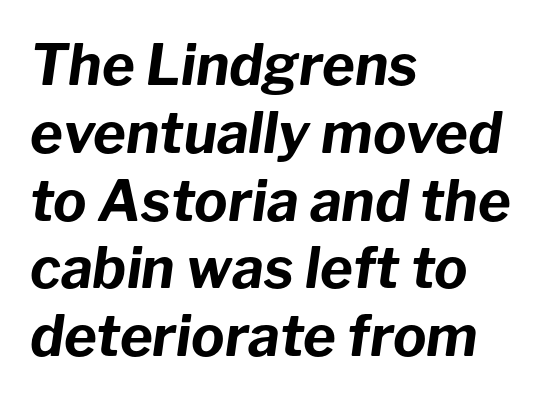
Glance below the letters and you will spot only blank space. One-word summary of the alignment: left. The specimen reads as italic at a glance. The letters advance in unequal steps, a hallmark of proportional type. Chunky letters — that's bold for sure.
